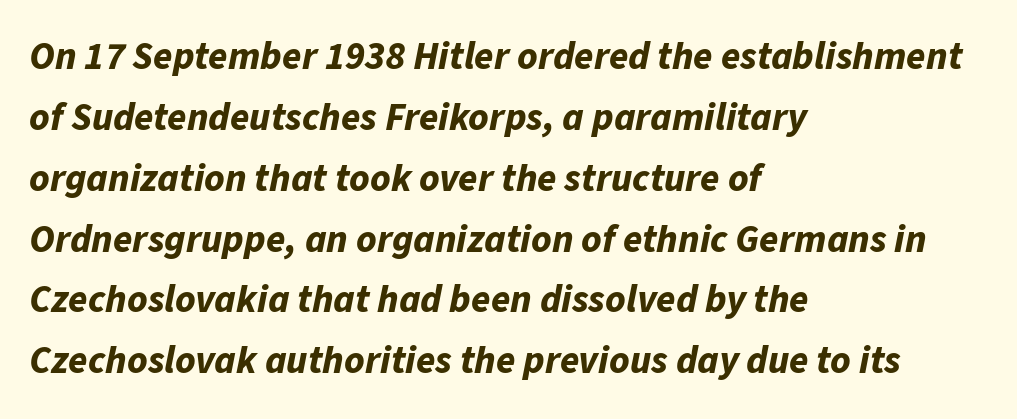
{"italic": "yes", "lean": "right", "slant_degrees": 11, "bold": "yes", "weight": "bold", "width": "normal", "stroke_contrast": "low", "x_height": "medium", "monospaced": "no", "underline": "no", "align": "left", "line_spacing": "normal", "line_spacing_ratio": 1.56, "letter_spacing": "normal", "letter_spacing_em": 0.0, "glyph_px": 39}
